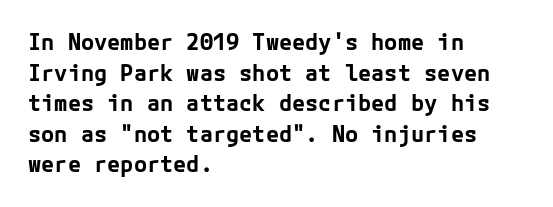
The image shows 22 px bold type, upright; set left-aligned, normal line spacing (1.39x), normal letter spacing, not underlined.
